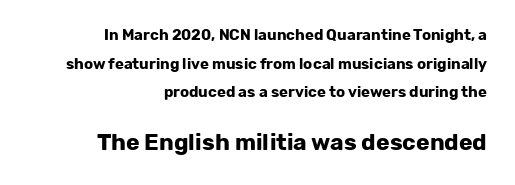
{"italic": "no", "bold": "yes", "underline": "no", "align": "right", "line_spacing": "loose", "line_spacing_ratio": 1.91, "letter_spacing": "normal", "letter_spacing_em": 0.0, "larger_block": "second", "size_ratio": 1.53, "glyph_px": 23}
